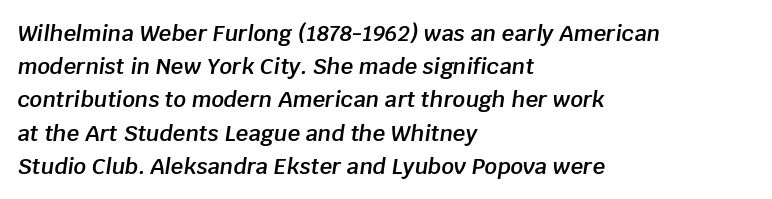
Q: Is the text bold? A: Semi-bold.
Q: Is the text italic (slanted)? A: Yes, it leans right by about 8 degrees.
Q: Is the text underlined? A: No.
Q: How is the paragraph aligned? A: Left-aligned.
Q: Is the spacing between letters normal or unusually wide? A: Normal.
Q: Is the spacing between lines tight, normal or loose? A: Normal.
